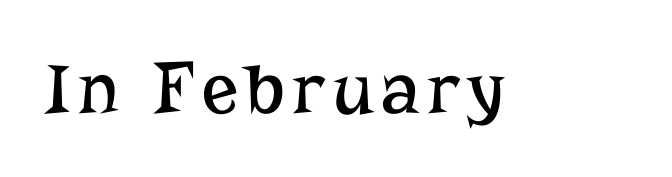
The image shows 75 px regular-weight serif type, upright; set not underlined; low stroke contrast and a medium x-height.
